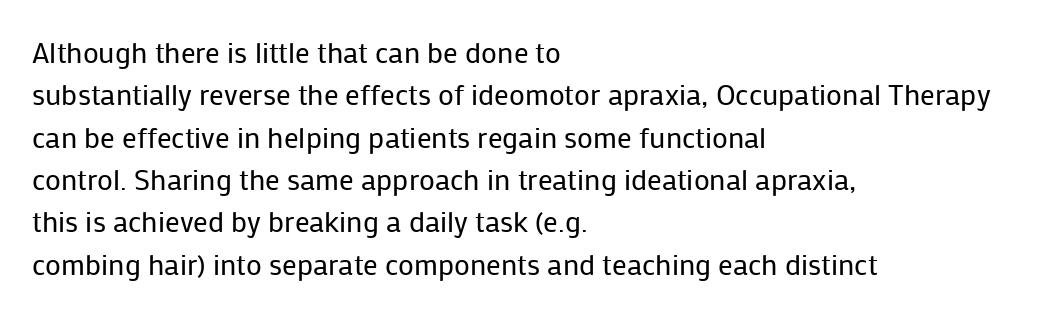
Quick note: not italic, upright. Nobody touched the tracking dial on this one. Teacher's note: observe the even left margin — that is flush-left alignment. No heavy texture on the line: the type isn't bold. Serifs: no, the terminals of the letterforms are clean. Each letter keeps its own natural width here, so spacing adapts to shape.
